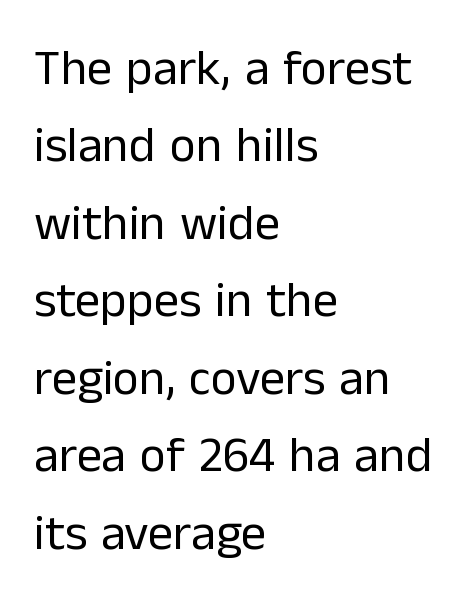
Q: Is the text bold? A: No.
Q: Is the text italic (slanted)? A: No, it is upright.
Q: Is the typeface a serif or a sans-serif typeface? A: Sans-serif.
Q: Is the text underlined? A: No.
Q: How is the paragraph aligned? A: Left-aligned.
Q: Is the spacing between letters normal or unusually wide? A: Normal.
Q: Is the spacing between lines tight, normal or loose? A: Normal.
Q: Width (condensed, normal, or wide)? A: Normal.
Q: Stroke contrast? A: Low.
Q: x-height? A: Medium.
Q: Monospaced? A: No.
